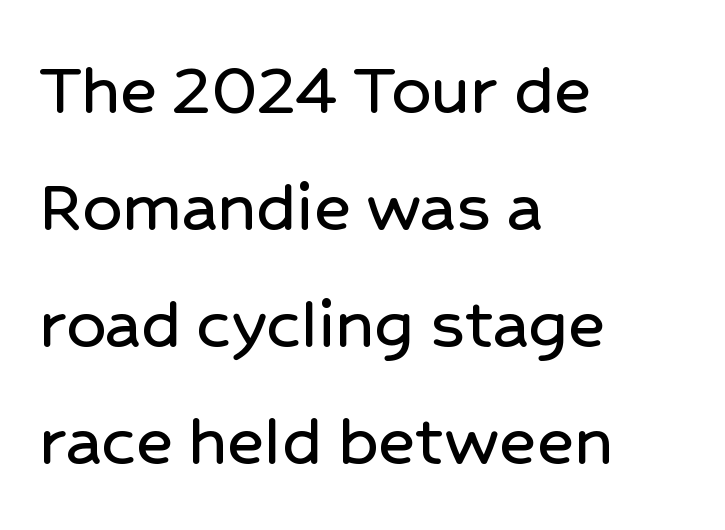
A sans-serif font was chosen for this passage. Do the characters align in a grid? No, the font is proportional. The gap between lines stays unmarked. The paragraph has a hard left edge and a soft right edge. These lines were composed using upright roman letters. Students, observe: this is what conventionally led text looks like.
